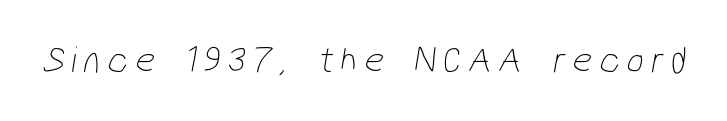
The font family rendered here belongs to the sans-serif group. On a weight scale, this lands at 450 or below. You could not count columns in this text — the font is proportionally spaced. Anything drawn beneath the words? Only blank space.
